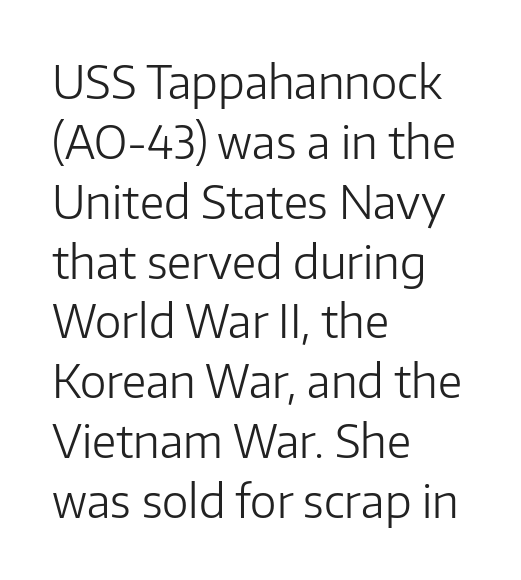
This sample uses a sans-serif face. These lines stack with their left ends in a neat column. This rendering leaves character spacing at its baseline value. The face used here is proportionally spaced, like ordinary book or web type. Underlining? Definitely not there. Evenly set lines give the paragraph a standard silhouette.
